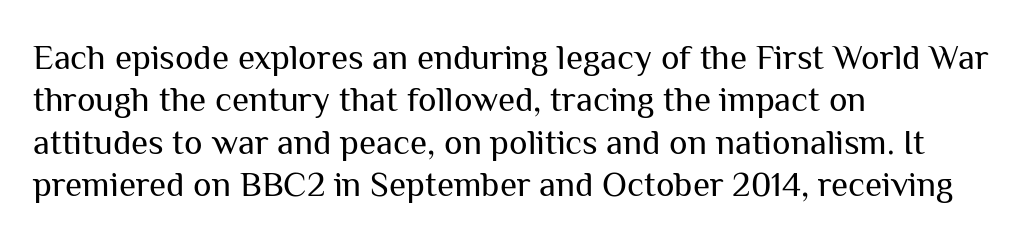
{"serif": "no", "italic": "no", "bold": "no", "weight": "regular", "width": "normal", "stroke_contrast": "medium", "x_height": "medium", "monospaced": "no", "underline": "no", "align": "left", "line_spacing_ratio": 1.21, "letter_spacing": "normal", "letter_spacing_em": 0.0, "glyph_px": 35}
